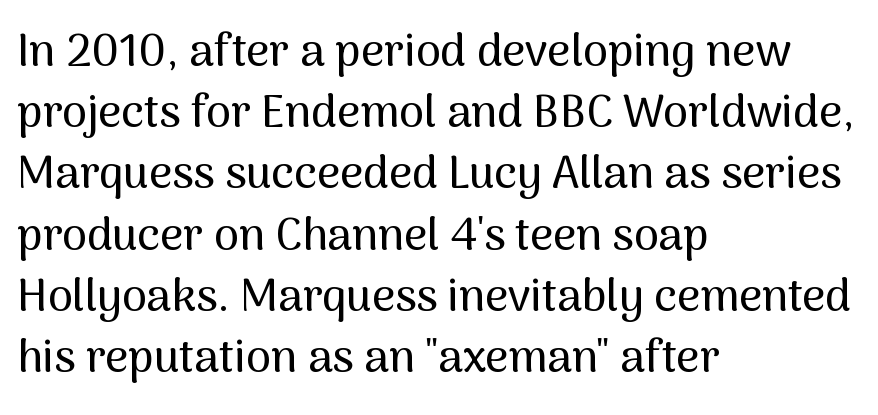
The image shows 45 px sans-serif type, upright; set left-aligned, normal line spacing (1.36x), normal letter spacing, not underlined; medium stroke contrast and a medium x-height.
